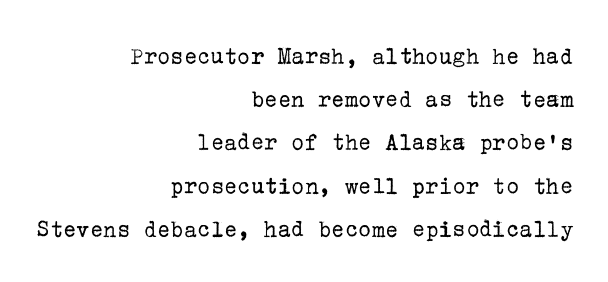
{"italic": "no", "bold": "no", "underline": "no", "align": "right", "line_spacing_ratio": 1.73, "letter_spacing": "normal", "letter_spacing_em": 0.0, "glyph_px": 25}
